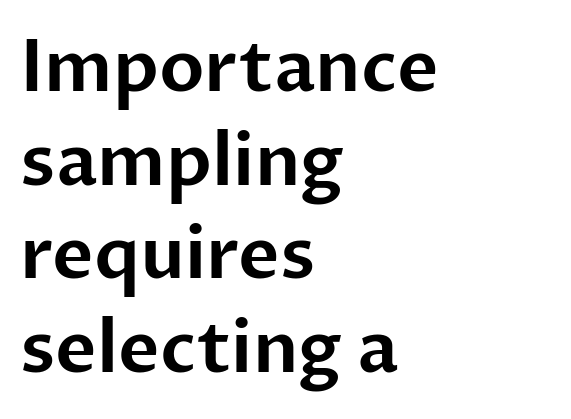
The image shows 71 px sans-serif type, upright; set left-aligned, normal line spacing (1.32x), normal letter spacing, not underlined; low stroke contrast and a medium x-height.
